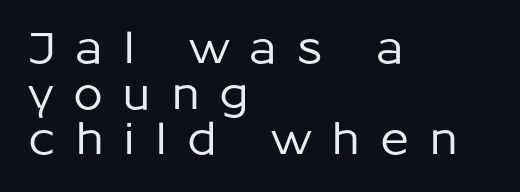
Q: Is the text italic (slanted)? A: No, it is upright.
Q: Is the typeface a serif or a sans-serif typeface? A: Sans-serif.
Q: Is the text underlined? A: No.
Q: How is the paragraph aligned? A: Left-aligned.
Q: Is the spacing between letters normal or unusually wide? A: Unusually wide.
Q: Is the spacing between lines tight, normal or loose? A: Tight.
Q: Width (condensed, normal, or wide)? A: Normal.
Q: Stroke contrast? A: Low.
Q: x-height? A: Medium.
Q: Monospaced? A: No.
